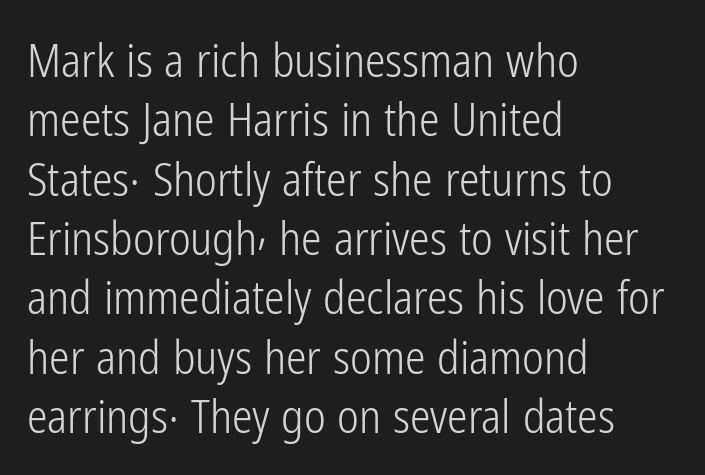
Observe the ordinary spacing: letters are neighbours, not strangers. Interline gaps are of average width in this sample. Honestly, there is no underline to notice here at all. You can tell it's not italic because the verticals are truly vertical.
